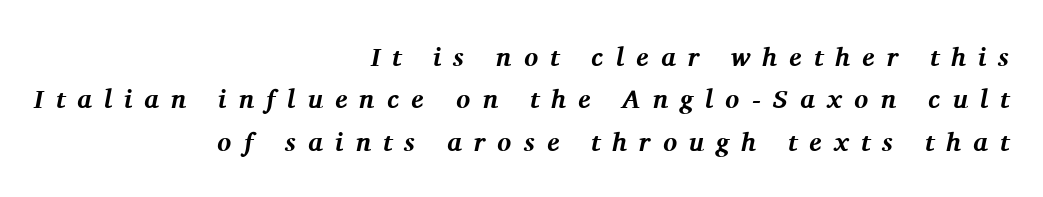
This sample keeps an unexceptional amount of space between lines. Each row of text sits above clean, open space. Characters are canted at an angle relative to the baseline's perpendicular. Casual observation: everything's shoved over to the right. This is heavy type, rendered in bold.
